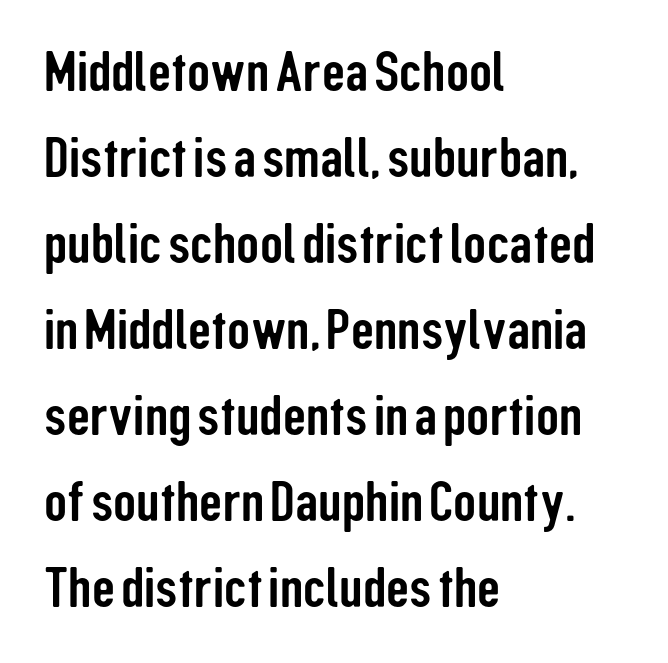
Serif or sans? Sans — the stroke terminals are bare. The typesetter chose a ragged-right arrangement here. The passage shown is typed in a proportional face where columns would drift. The rows are spaced the way most documents space them. Check under the words: just untouched page.
